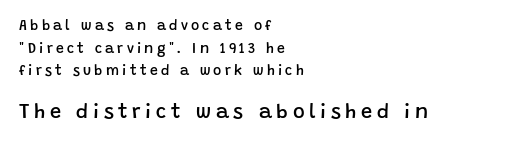
The rendering enlarges the type as you move from the upper chunk to the lower. The paragraph shown leans on its left margin. Each word looks stretched out because of the extra space between its letters. Vertical strokes here are truly vertical.
